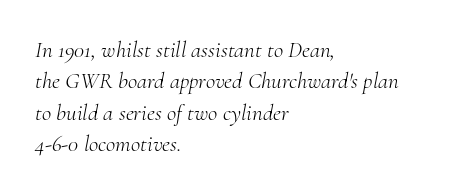
{"italic": "yes", "lean": "right", "slant_degrees": 10, "bold": "no", "underline": "no", "align": "left", "line_spacing": "normal", "line_spacing_ratio": 1.36, "letter_spacing": "normal", "letter_spacing_em": 0.0, "glyph_px": 23}
